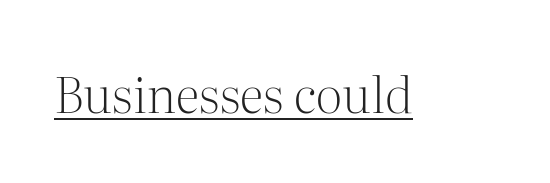
{"serif": "yes", "italic": "no", "bold": "no", "weight": "light", "width": "normal", "stroke_contrast": "medium", "x_height": "medium", "monospaced": "no", "underline": "yes", "letter_spacing": "normal", "letter_spacing_em": 0.0, "glyph_px": 50}
